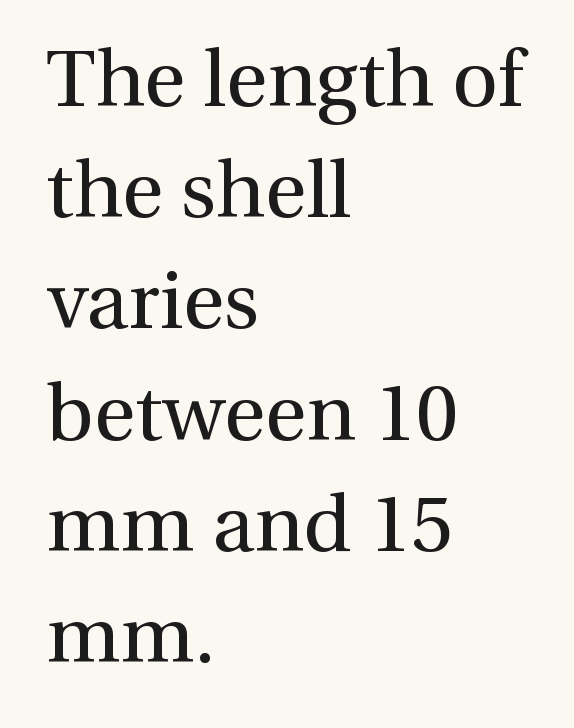
{"serif": "yes", "italic": "no", "bold": "no", "weight": "regular", "width": "normal", "x_height": "medium", "monospaced": "no", "underline": "no", "align": "left", "line_spacing": "normal", "line_spacing_ratio": 1.39, "letter_spacing": "normal", "letter_spacing_em": 0.0, "glyph_px": 80}
